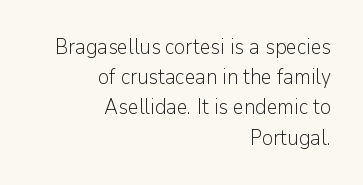
Underline: absent. No italicization has been applied; the sample stays upright. Each new line begins a customary step beneath the previous one. You could call the tracking neutral — neither tight nor loose.
